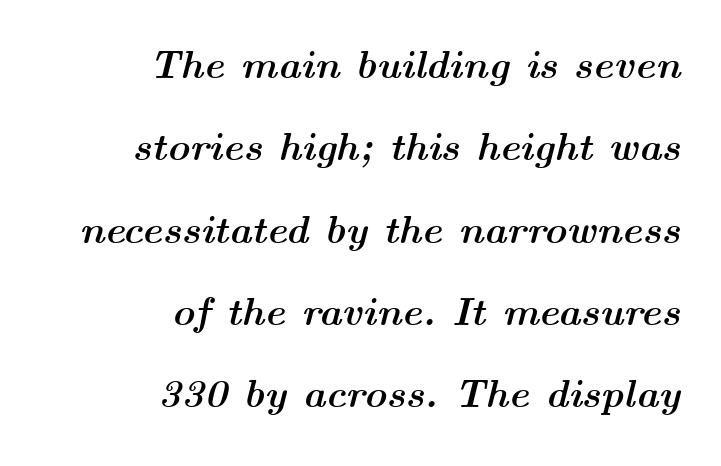
{"italic": "yes", "lean": "right", "slant_degrees": 14, "bold": "yes", "weight": "semibold", "width": "wide", "stroke_contrast": "medium", "x_height": "medium", "monospaced": "no", "underline": "no", "align": "right", "line_spacing": "loose", "line_spacing_ratio": 2.11, "letter_spacing": "normal", "letter_spacing_em": 0.0, "glyph_px": 39}
